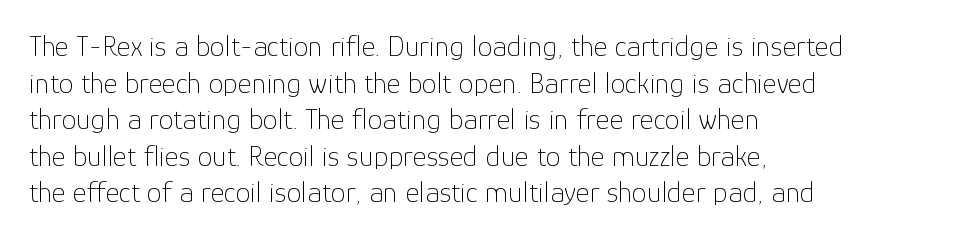
Looks like regular typesetting: each glyph gets only the width it needs. If you drew a line through each stem, it would be perfectly vertical. Honestly, there is no underline to notice here at all. Compared with typical body copy, the letter spacing here is the same. Classification — sans serif.
